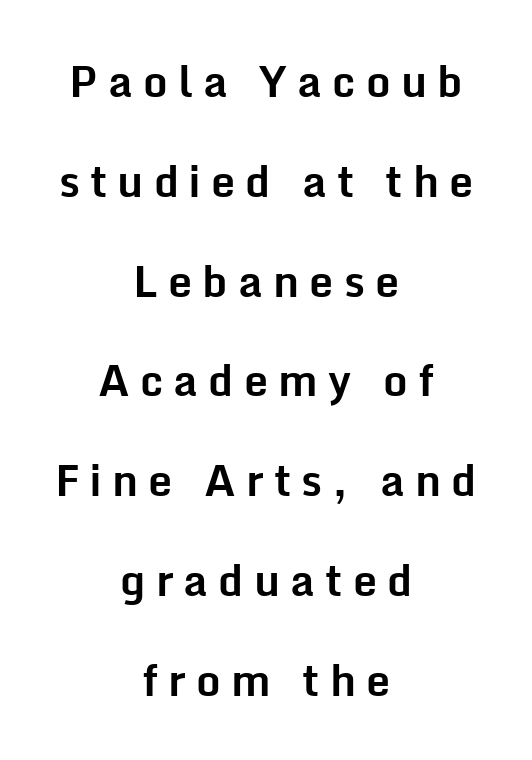
A dark, heavy texture on the line: the type is bold. Display-style spreading of the glyphs; the letterfit is very open. These lines are rendered in a variable-pitch font. Check under the words: just untouched page. When letters stand straight like this, we call the style roman or upright.
